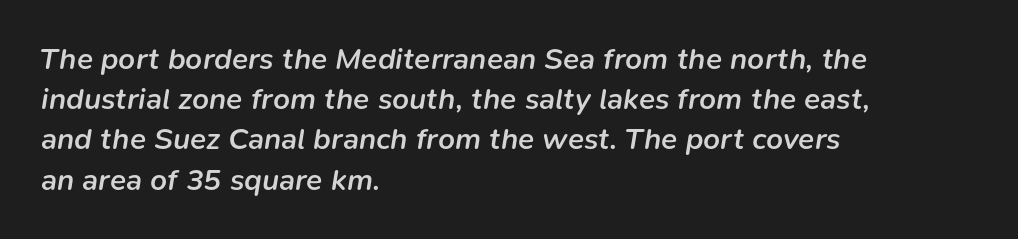
{"italic": "yes", "lean": "right", "slant_degrees": 9, "bold": "semi", "weight": "semibold", "width": "normal", "stroke_contrast": "low", "x_height": "medium", "monospaced": "no", "underline": "no", "align": "left", "line_spacing": "normal", "line_spacing_ratio": 1.34, "letter_spacing": "normal", "letter_spacing_em": 0.0, "glyph_px": 30}
